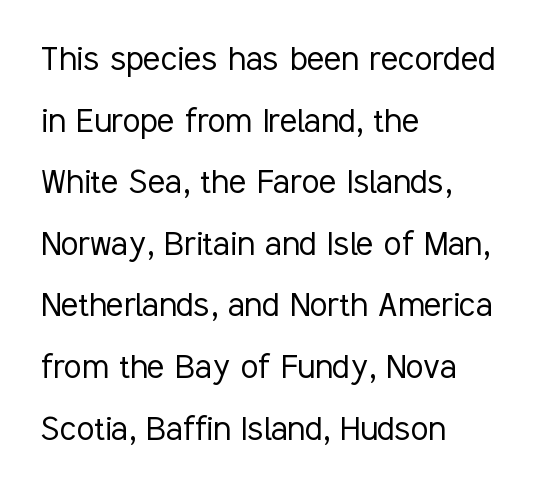
The image shows 40 px light, condensed sans-serif type, upright; set left-aligned, normal line spacing (1.54x), normal letter spacing, not underlined; low stroke contrast and a medium x-height.
